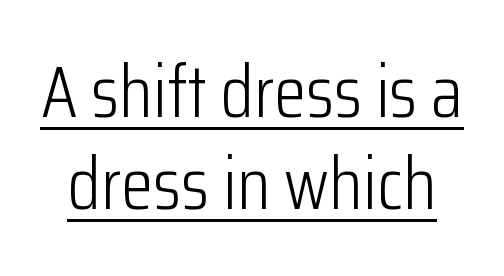
{"serif": "no", "italic": "no", "bold": "no", "weight": "light", "width": "condensed", "stroke_contrast": "low", "x_height": "medium", "monospaced": "no", "underline": "yes", "line_spacing": "normal", "line_spacing_ratio": 1.25, "letter_spacing": "normal", "letter_spacing_em": 0.0, "glyph_px": 74}
